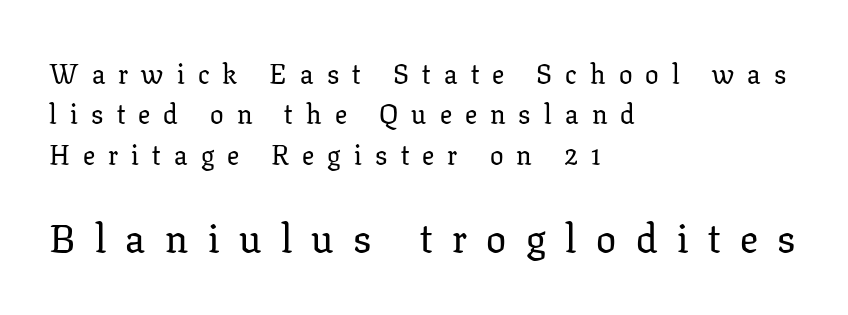
{"serif": "yes", "italic": "no", "width": "normal", "stroke_contrast": "low", "x_height": "medium", "monospaced": "no", "underline": "no", "align": "left", "line_spacing": "normal", "line_spacing_ratio": 1.5, "letter_spacing": "wide", "letter_spacing_em": 0.49, "larger_block": "second", "size_ratio": 1.48, "glyph_px": 40}
